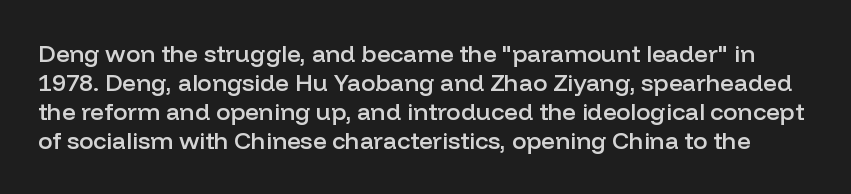
{"italic": "no", "bold": "semi", "underline": "no", "line_spacing_ratio": 1.21, "letter_spacing": "normal", "letter_spacing_em": 0.0, "glyph_px": 24}
